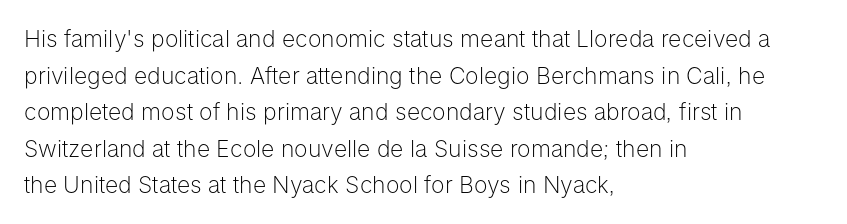
Notice how descenders clear the ascenders below comfortably — that's standard leading. Heft: none added — not bold. Posture: upright roman. The tracking reads as untouched default to a designer's eye. If you drew a ruler down the left edge, every line would touch it.
